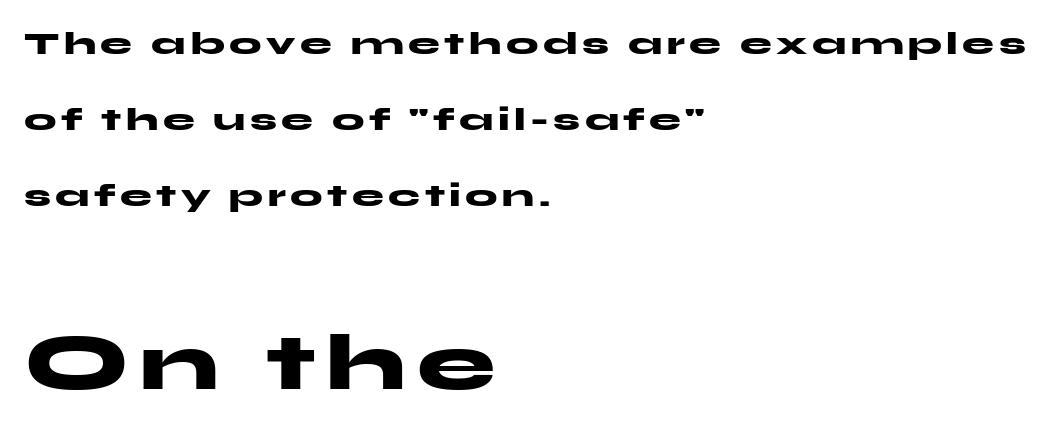
{"serif": "no", "italic": "no", "bold": "yes", "weight": "heavy", "width": "wide", "stroke_contrast": "medium", "x_height": "medium", "monospaced": "no", "underline": "no", "align": "left", "line_spacing": "loose", "line_spacing_ratio": 2.37, "larger_block": "second", "size_ratio": 2.47, "glyph_px": 79}
